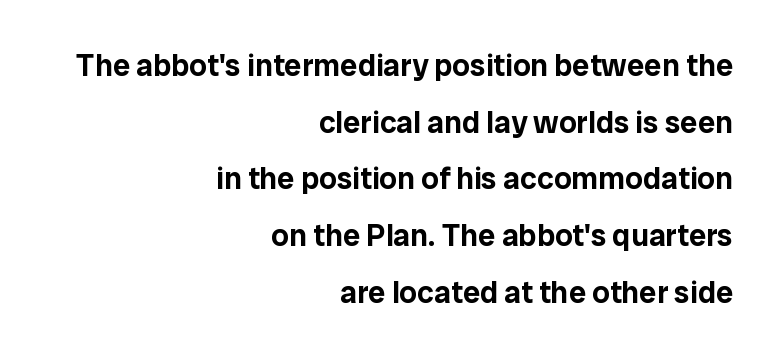
{"serif": "no", "italic": "no", "width": "normal", "stroke_contrast": "low", "x_height": "medium", "monospaced": "no", "underline": "no", "align": "right", "line_spacing_ratio": 1.83, "letter_spacing": "normal", "letter_spacing_em": 0.0, "glyph_px": 31}
